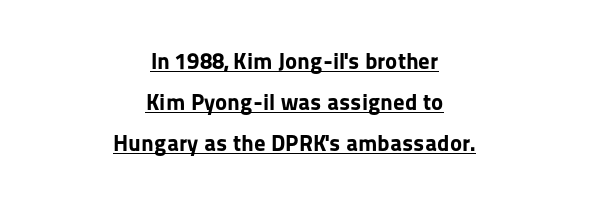
Q: Is the text bold? A: Yes.
Q: Is the text italic (slanted)? A: No, it is upright.
Q: Is the text underlined? A: Yes.
Q: How is the paragraph aligned? A: Centered.
Q: Is the spacing between letters normal or unusually wide? A: Normal.
